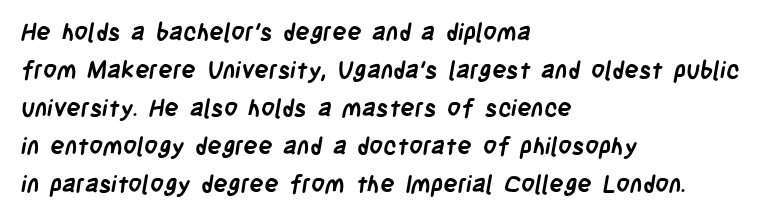
The image shows 24 px bold type; set left-aligned, normal line spacing (1.58x), normal letter spacing, not underlined.
